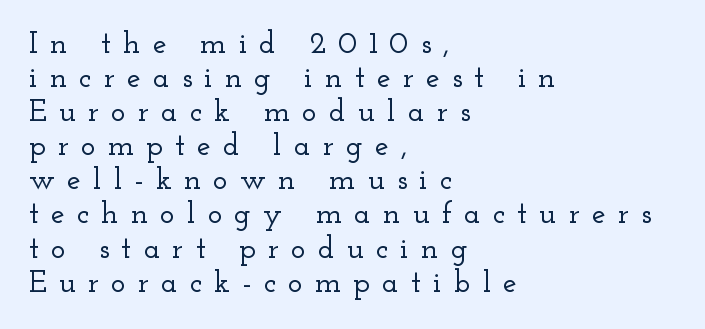
The image shows 31 px wide serif type, upright; set left-aligned, tight line spacing (1.1x), unusually wide letter spacing (+0.39 em), not underlined; low stroke contrast and a small x-height.
